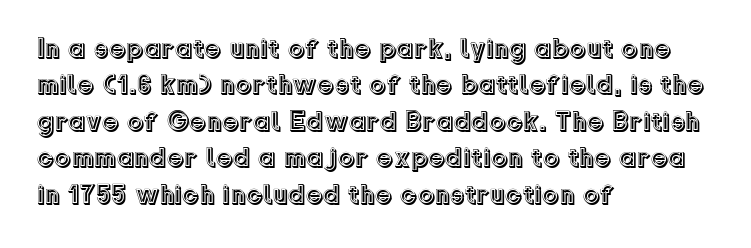
The image shows 27 px text type, upright; set left-aligned, normal line spacing (1.35x), normal letter spacing, not underlined.
